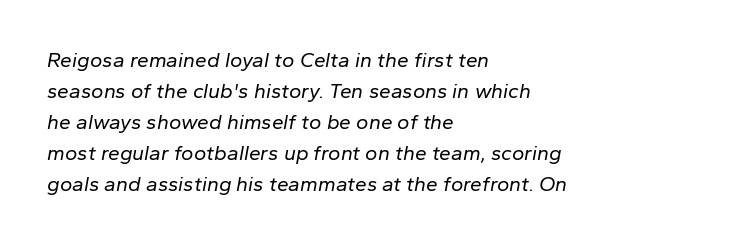
The image shows 21 px text type, italic (leaning right); set left-aligned, normal line spacing (1.48x), normal letter spacing, not underlined.
